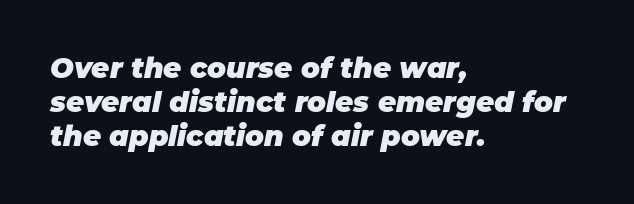
Q: Is the text bold? A: Yes.
Q: Is the text italic (slanted)? A: Yes, it leans right by about 11 degrees.
Q: Is the text underlined? A: No.
Q: How is the paragraph aligned? A: Left-aligned.
Q: Is the spacing between letters normal or unusually wide? A: Normal.
Q: Width (condensed, normal, or wide)? A: Normal.
Q: Stroke contrast? A: Low.
Q: x-height? A: Large.
Q: Monospaced? A: No.
